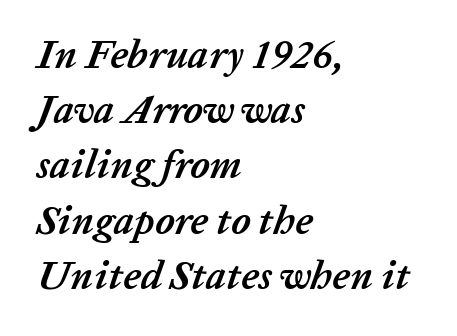
{"italic": "yes", "lean": "right", "slant_degrees": 20, "bold": "yes", "weight": "semibold", "width": "normal", "stroke_contrast": "low", "x_height": "medium", "monospaced": "no", "underline": "no", "align": "left", "line_spacing": "normal", "line_spacing_ratio": 1.38, "letter_spacing": "normal", "letter_spacing_em": 0.0, "glyph_px": 40}
